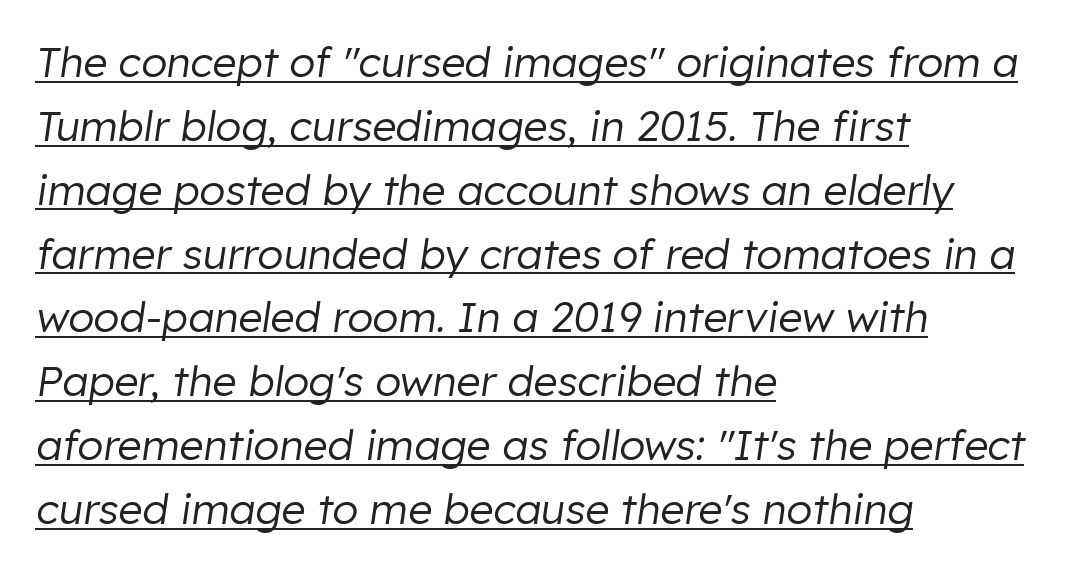
Q: Is the text bold? A: No.
Q: Is the text italic (slanted)? A: Yes, it leans right by about 8 degrees.
Q: Is the text underlined? A: Yes.
Q: How is the paragraph aligned? A: Left-aligned.
Q: Is the spacing between letters normal or unusually wide? A: Normal.
Q: Is the spacing between lines tight, normal or loose? A: Normal.
Q: Width (condensed, normal, or wide)? A: Normal.
Q: Stroke contrast? A: Low.
Q: x-height? A: Medium.
Q: Monospaced? A: No.
